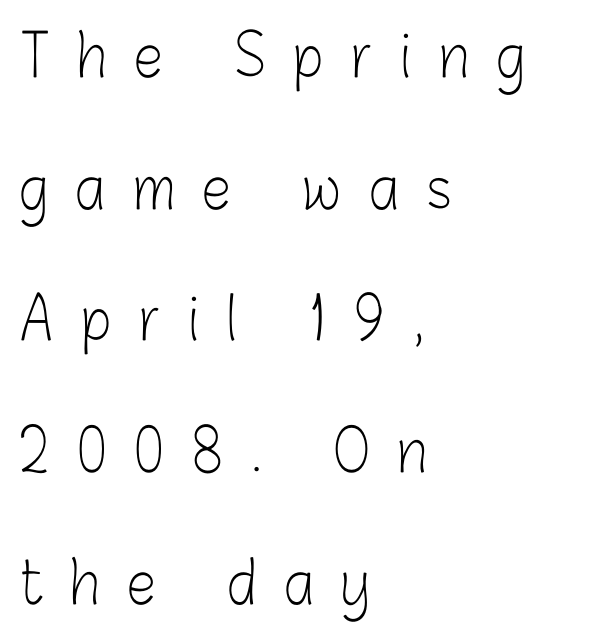
{"serif": "no", "italic": "no", "bold": "no", "weight": "light", "width": "condensed", "stroke_contrast": "low", "x_height": "medium", "monospaced": "no", "underline": "no", "align": "left", "line_spacing": "loose", "line_spacing_ratio": 2.27, "letter_spacing": "wide", "letter_spacing_em": 0.49, "glyph_px": 58}
